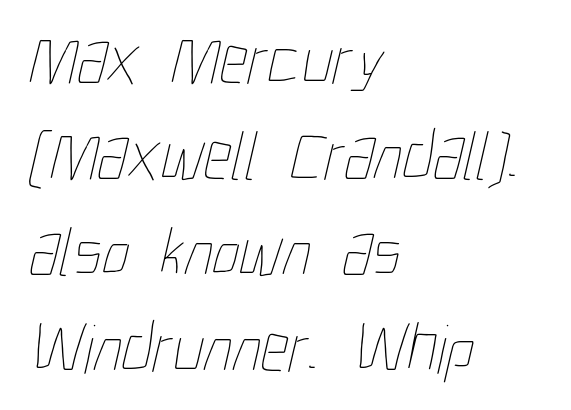
The image shows 70 px thin, condensed type; set left-aligned, normal line spacing (1.37x), normal letter spacing, not underlined; low stroke contrast and a medium x-height.
